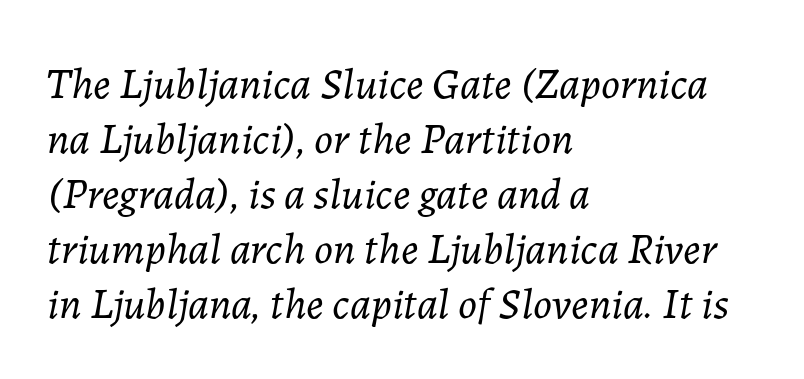
{"italic": "yes", "lean": "right", "slant_degrees": 7, "bold": "no", "weight": "light", "width": "normal", "stroke_contrast": "low", "x_height": "medium", "monospaced": "no", "underline": "no", "align": "left", "line_spacing": "normal", "line_spacing_ratio": 1.25, "letter_spacing": "normal", "letter_spacing_em": 0.0, "glyph_px": 44}
